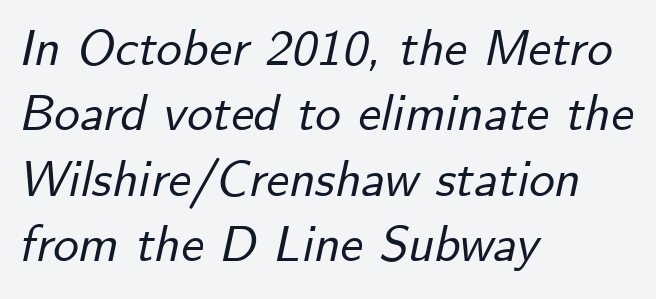
The image shows 51 px text type, italic (leaning right); set left-aligned, normal line spacing (1.28x), normal letter spacing, not underlined; low stroke contrast and a small x-height.
